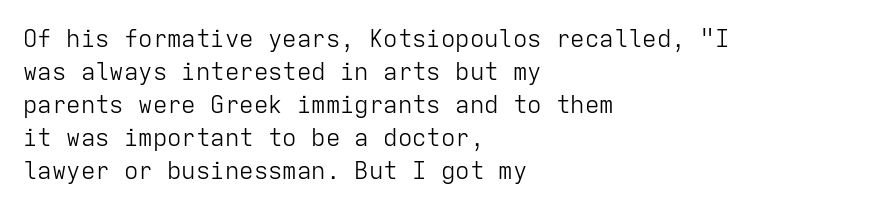
Q: Is the text bold? A: No.
Q: Is the text italic (slanted)? A: No, it is upright.
Q: Is the text underlined? A: No.
Q: How is the paragraph aligned? A: Left-aligned.
Q: Is the spacing between letters normal or unusually wide? A: Normal.
Q: Is the spacing between lines tight, normal or loose? A: Normal.
